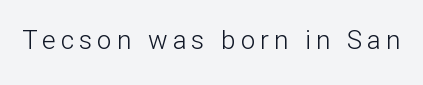
{"italic": "no", "bold": "no", "underline": "no", "glyph_px": 26}
